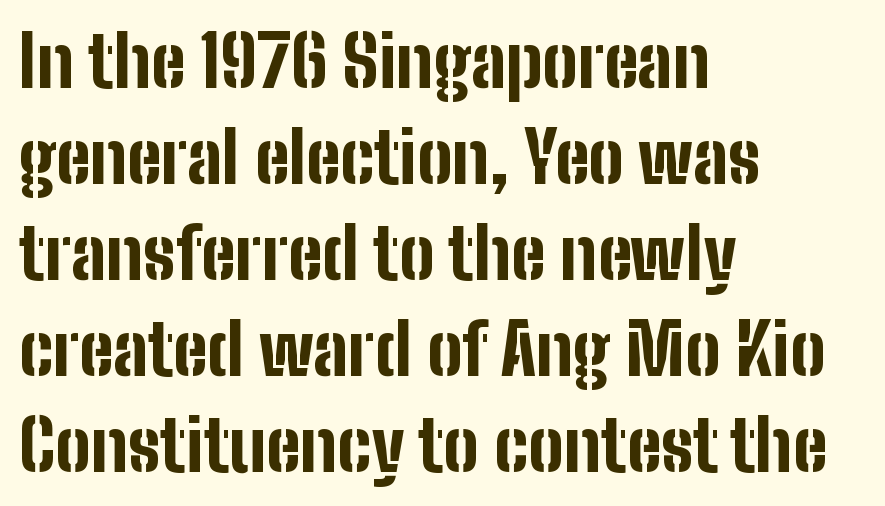
{"serif": "no", "italic": "no", "bold": "yes", "weight": "bold", "width": "condensed", "stroke_contrast": "low", "x_height": "medium", "monospaced": "no", "underline": "no", "align": "left", "line_spacing": "normal", "line_spacing_ratio": 1.37, "letter_spacing": "normal", "letter_spacing_em": 0.0, "glyph_px": 70}
